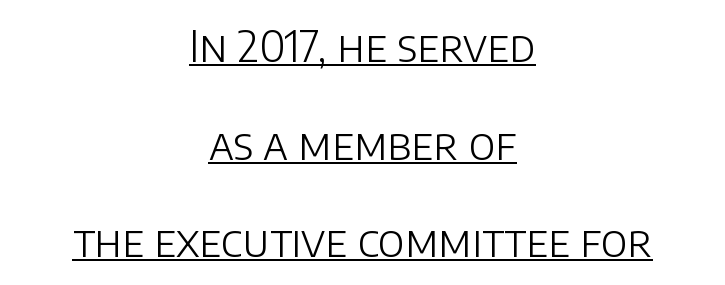
Glyph-to-glyph distance matches everyday printed text. Spacing verdict: proportional, widths tailored to each character. The characters display no serif detailing; their extremities are plain. Stroke thickness stays within the range of a standard reading face or lighter. The string is rendered with underlining switched on.
